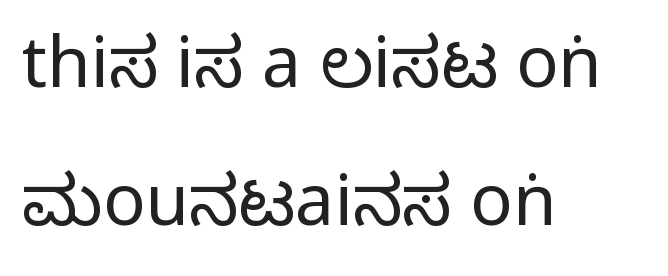
Looks like regular typesetting: each glyph gets only the width it needs. Rule under the text: the space is simply empty. Standard letterfit; no display-style spreading of the glyphs. Vertical spacing — loose.
